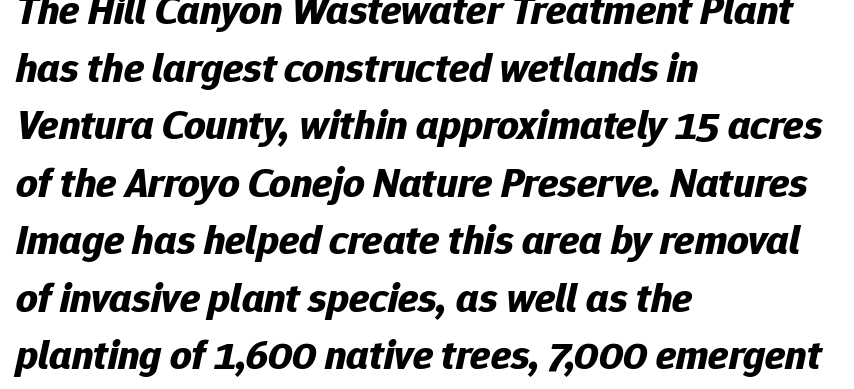
Q: Is the text bold? A: Yes.
Q: Is the text italic (slanted)? A: Yes, it leans right by about 12 degrees.
Q: Is the text underlined? A: No.
Q: How is the paragraph aligned? A: Left-aligned.
Q: Is the spacing between letters normal or unusually wide? A: Normal.
Q: Is the spacing between lines tight, normal or loose? A: Normal.
Q: Width (condensed, normal, or wide)? A: Normal.
Q: Stroke contrast? A: Low.
Q: x-height? A: Medium.
Q: Monospaced? A: No.
